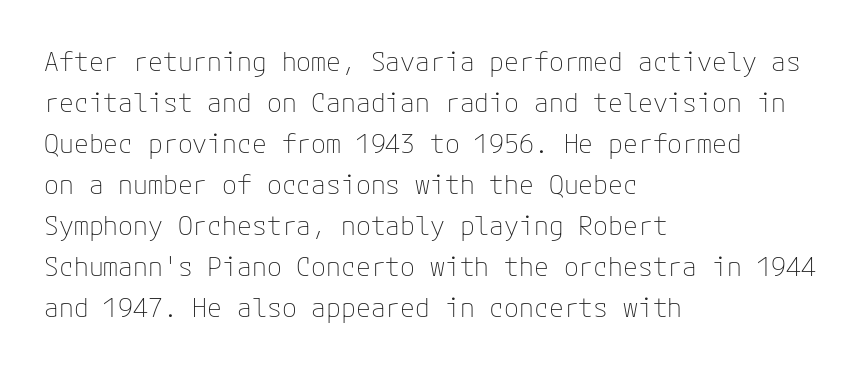
{"italic": "no", "bold": "no", "underline": "no", "align": "left", "line_spacing": "normal", "line_spacing_ratio": 1.52, "letter_spacing": "normal", "letter_spacing_em": 0.0, "glyph_px": 27}
